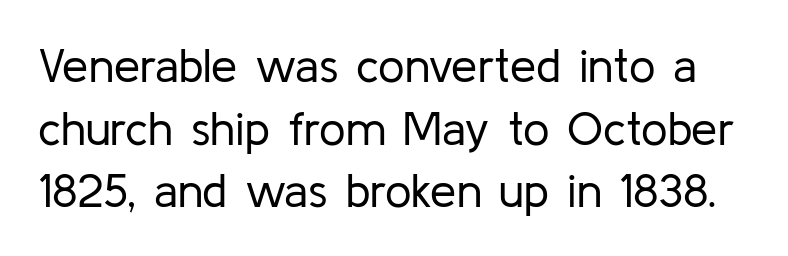
Serif or sans? Sans — the stroke terminals are bare. The face looks like a standard text weight, possibly lighter. Vertically, the passage feels balanced, rows spaced as you'd expect. Style check: upright. Here the designer chose a conventional face with non-uniform glyph widths.
